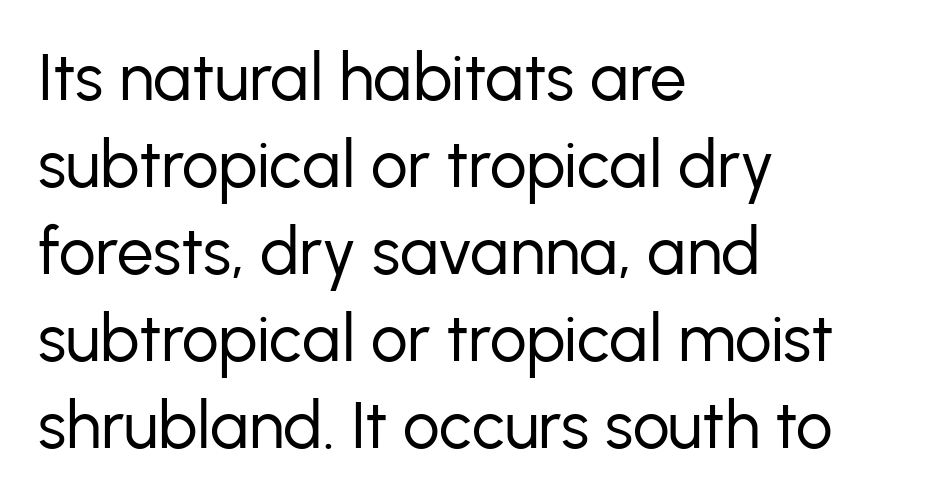
The compositor pushed each line to the left boundary. No extra ink here — the face is not bold. Caption: standard tracking, unaltered. The gap between lines stays unmarked. Look at the bottom of the vertical strokes: they stop flat, with no serifs.
